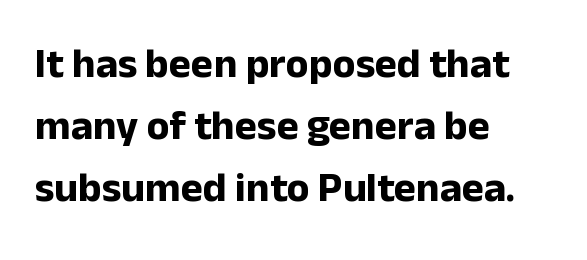
{"serif": "no", "italic": "no", "bold": "yes", "weight": "bold", "width": "normal", "stroke_contrast": "low", "x_height": "medium", "monospaced": "no", "underline": "no", "align": "left", "line_spacing": "normal", "line_spacing_ratio": 1.48, "letter_spacing": "normal", "letter_spacing_em": 0.0, "glyph_px": 42}
